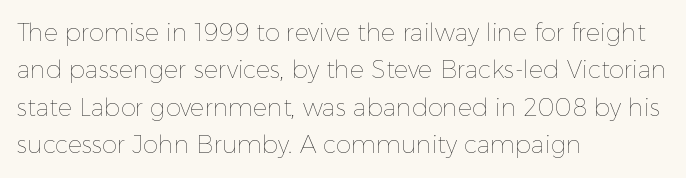
Evenly set lines give the paragraph a standard silhouette. Here the glyphs are tracked normally, forming tight word shapes. Rule under the text: the space is simply empty. Italic? Not at all — the glyphs are vertical. These glyphs show unthickened strokes, regular width or finer.
